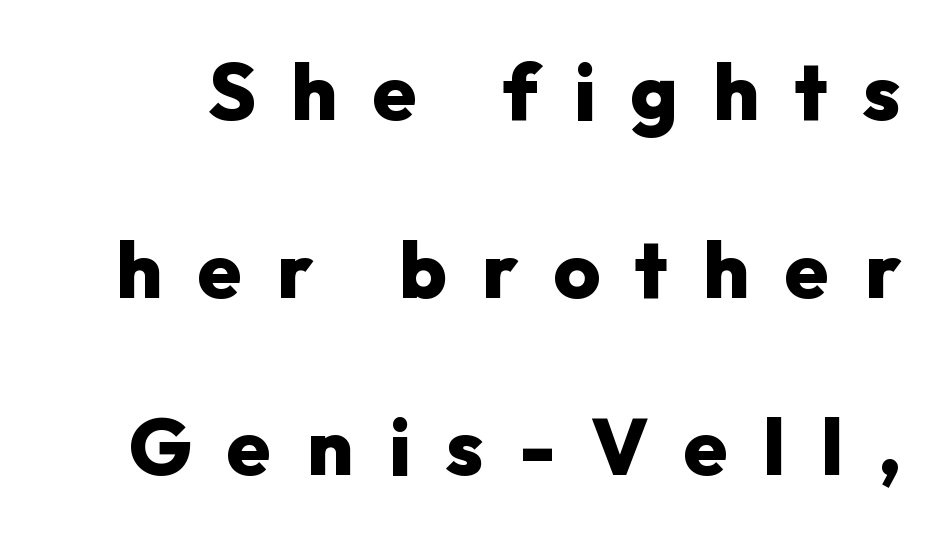
The image shows 80 px heavy sans-serif type, upright; set loose line spacing (2.22x), unusually wide letter spacing (+0.44 em), not underlined; low stroke contrast and a medium x-height.
